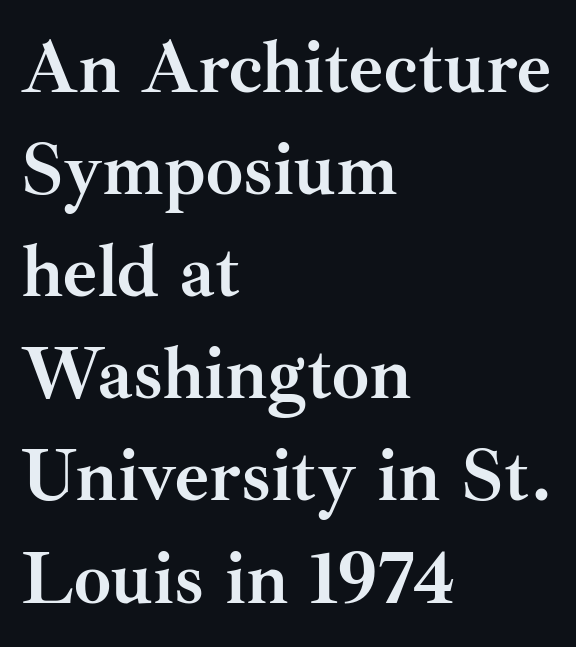
{"serif": "yes", "italic": "no", "bold": "yes", "weight": "semibold", "width": "normal", "stroke_contrast": "medium", "x_height": "small", "monospaced": "no", "underline": "no", "align": "left", "line_spacing": "normal", "line_spacing_ratio": 1.38, "letter_spacing": "normal", "letter_spacing_em": 0.0, "glyph_px": 74}
